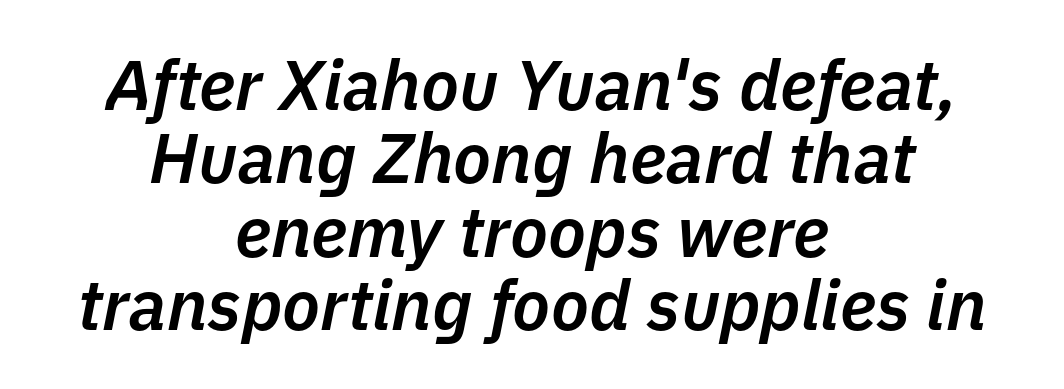
Q: Is the text bold? A: Semi-bold.
Q: Is the text italic (slanted)? A: Yes, it leans right by about 11 degrees.
Q: Is the text underlined? A: No.
Q: How is the paragraph aligned? A: Centered.
Q: Is the spacing between letters normal or unusually wide? A: Normal.
Q: Is the spacing between lines tight, normal or loose? A: Tight.
Q: Width (condensed, normal, or wide)? A: Normal.
Q: Stroke contrast? A: Low.
Q: x-height? A: Medium.
Q: Monospaced? A: No.
